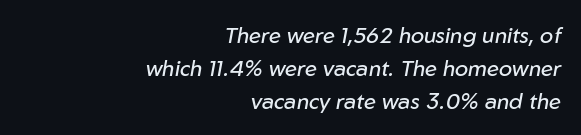
{"italic": "yes", "lean": "right", "slant_degrees": 10, "bold": "no", "underline": "no", "align": "right", "line_spacing": "normal", "line_spacing_ratio": 1.5, "letter_spacing": "normal", "letter_spacing_em": 0.0, "glyph_px": 22}
